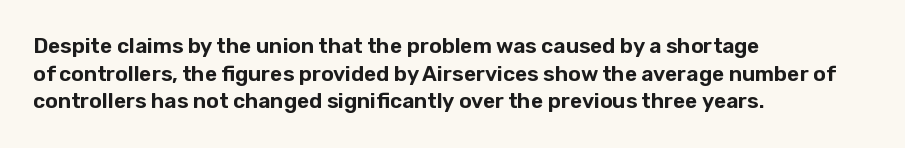
The image shows 21 px text type, upright; set left-aligned, normal line spacing (1.31x), normal letter spacing, not underlined.
